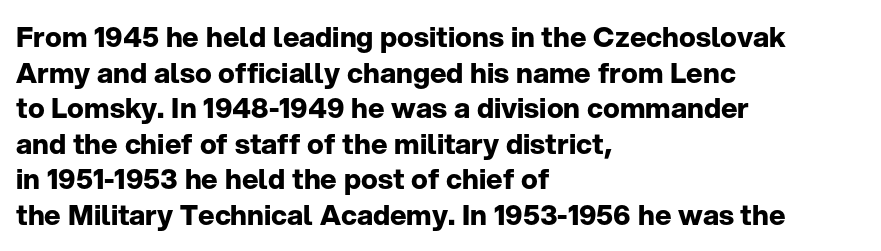
{"serif": "no", "italic": "no", "bold": "yes", "weight": "bold", "width": "normal", "stroke_contrast": "low", "x_height": "medium", "monospaced": "no", "underline": "no", "align": "left", "line_spacing": "normal", "line_spacing_ratio": 1.27, "letter_spacing": "normal", "letter_spacing_em": 0.0, "glyph_px": 28}
